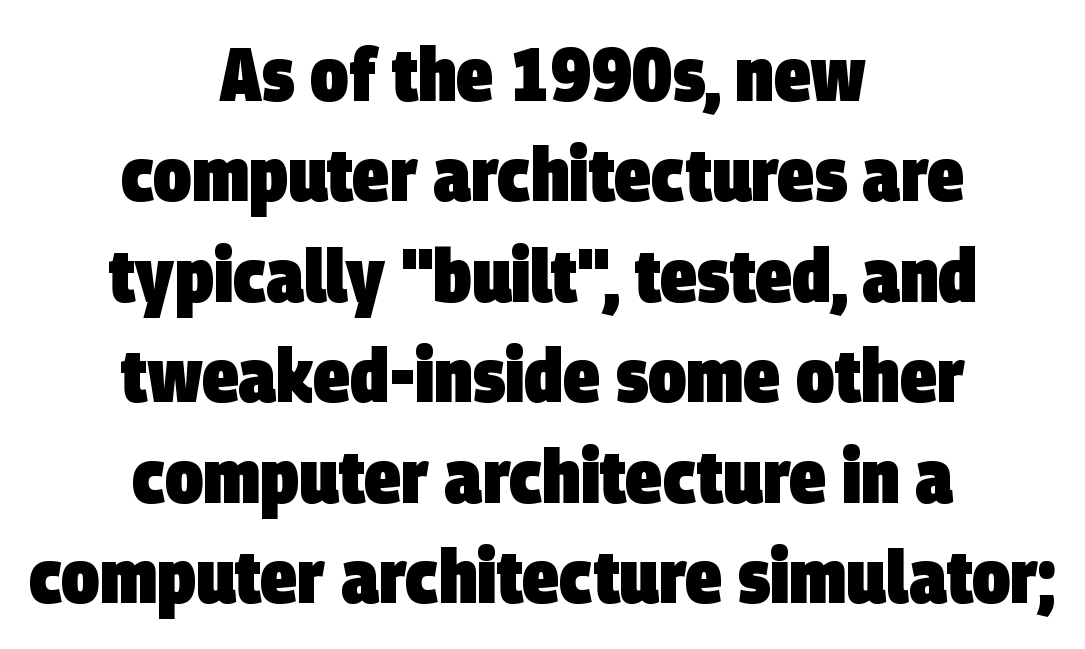
The image shows 75 px heavy, condensed sans-serif type; set centered, normal line spacing (1.34x), normal letter spacing, not underlined; low stroke contrast and a large x-height.
